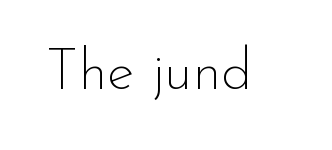
Q: Is the text bold? A: No.
Q: Is the text italic (slanted)? A: No, it is upright.
Q: Is the typeface a serif or a sans-serif typeface? A: Sans-serif.
Q: Is the text underlined? A: No.
Q: Is the spacing between letters normal or unusually wide? A: Normal.
Q: Width (condensed, normal, or wide)? A: Normal.
Q: Stroke contrast? A: Low.
Q: x-height? A: Small.
Q: Monospaced? A: No.
